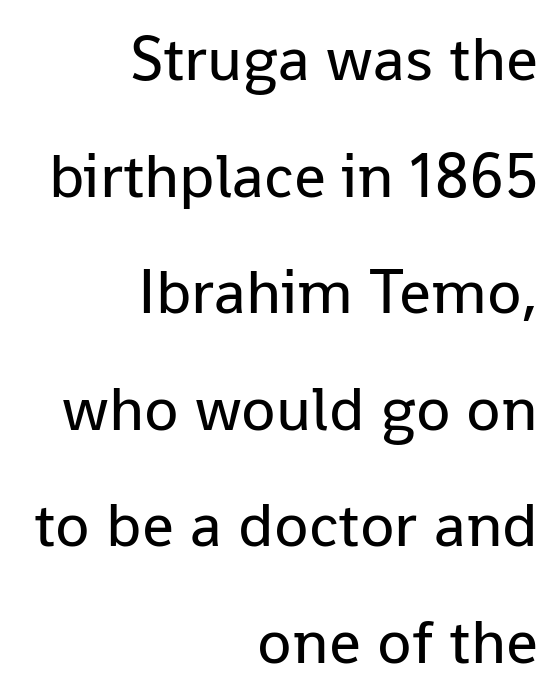
The image shows 63 px regular-weight sans-serif type, upright; set right-aligned, line spacing 1.85x, normal letter spacing, not underlined; low stroke contrast and a medium x-height.
